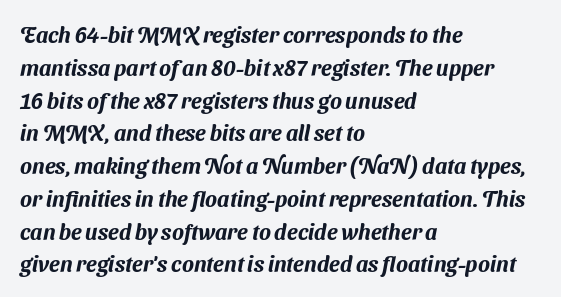
Q: Is the text underlined? A: No.
Q: How is the paragraph aligned? A: Left-aligned.
Q: Is the spacing between letters normal or unusually wide? A: Normal.
Q: Is the spacing between lines tight, normal or loose? A: Normal.
